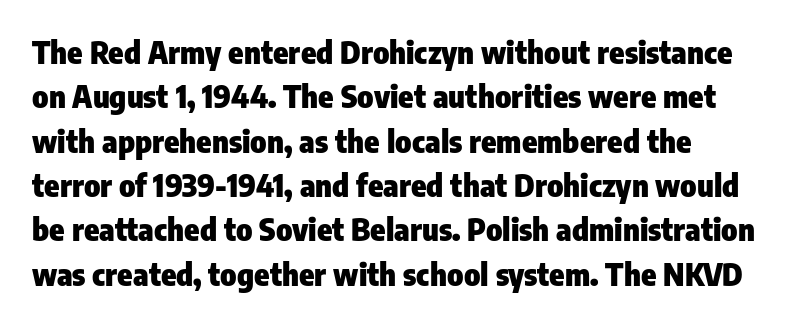
{"serif": "no", "italic": "no", "bold": "yes", "weight": "heavy", "width": "condensed", "stroke_contrast": "low", "x_height": "medium", "monospaced": "no", "underline": "no", "line_spacing": "normal", "line_spacing_ratio": 1.43, "letter_spacing": "normal", "letter_spacing_em": 0.0, "glyph_px": 31}
